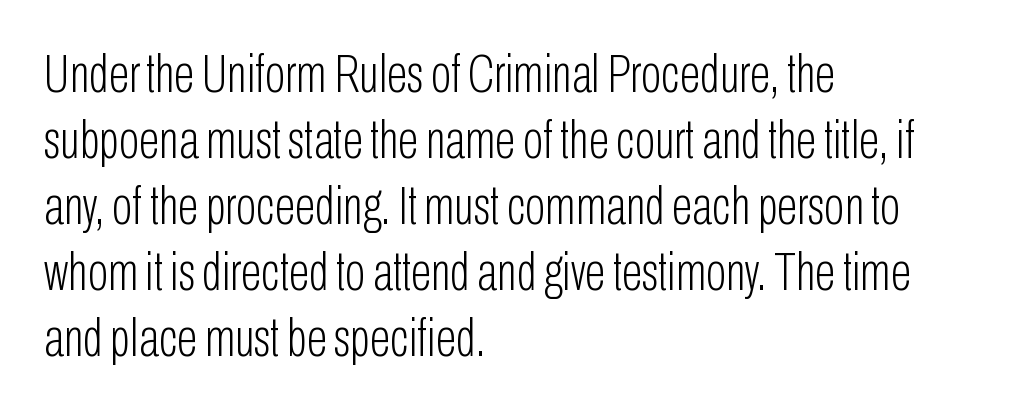
Do the letters lean? They stand straight. Think of a printed novel: that variable character pitch is what you see here. These lines keep a tight, regular rhythm from letter to letter. Honestly, there is no underline to notice here at all. The paragraph shown leans on its left margin.
